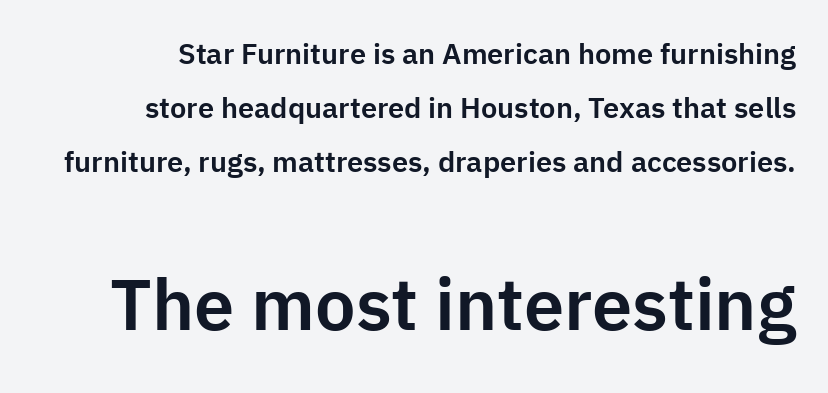
{"serif": "no", "italic": "no", "width": "normal", "stroke_contrast": "low", "x_height": "medium", "monospaced": "no", "underline": "no", "line_spacing_ratio": 1.86, "letter_spacing": "normal", "letter_spacing_em": 0.0, "larger_block": "second", "size_ratio": 2.48, "glyph_px": 72}
